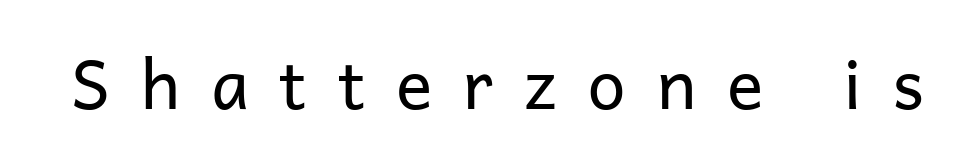
Q: Is the text bold? A: No.
Q: Is the text italic (slanted)? A: No, it is upright.
Q: Is the typeface a serif or a sans-serif typeface? A: Sans-serif.
Q: Is the text underlined? A: No.
Q: Is the spacing between letters normal or unusually wide? A: Unusually wide.
Q: Width (condensed, normal, or wide)? A: Normal.
Q: Stroke contrast? A: Low.
Q: x-height? A: Medium.
Q: Monospaced? A: No.
